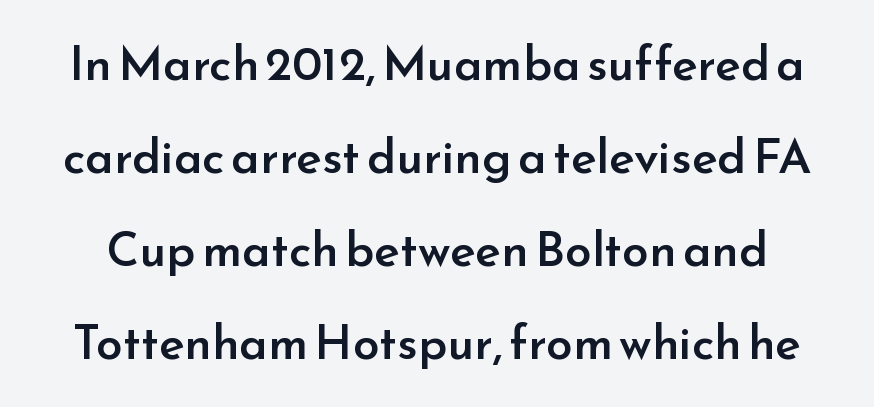
{"serif": "no", "italic": "no", "bold": "semi", "weight": "semibold", "width": "normal", "stroke_contrast": "low", "x_height": "small", "monospaced": "no", "underline": "no", "line_spacing": "loose", "line_spacing_ratio": 1.94, "letter_spacing": "normal", "letter_spacing_em": 0.0, "glyph_px": 48}
